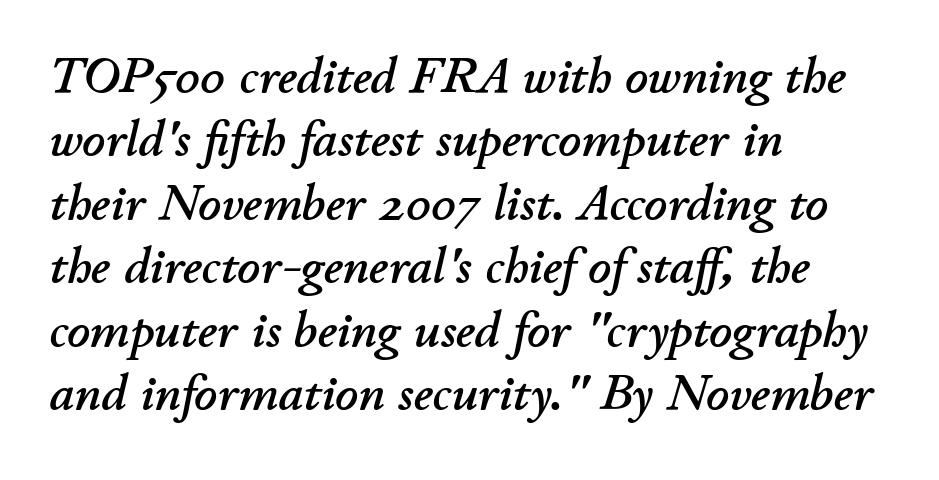
{"italic": "yes", "lean": "right", "slant_degrees": 11, "width": "normal", "stroke_contrast": "low", "x_height": "small", "monospaced": "no", "underline": "no", "align": "left", "line_spacing": "normal", "line_spacing_ratio": 1.27, "letter_spacing": "normal", "letter_spacing_em": 0.0, "glyph_px": 50}
